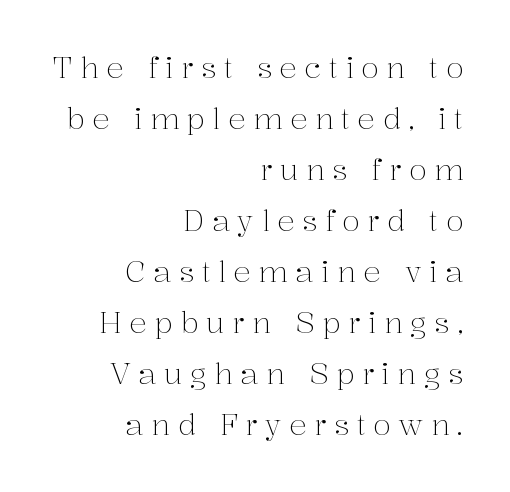
Q: Is the text bold? A: No.
Q: Is the text italic (slanted)? A: No, it is upright.
Q: Is the typeface a serif or a sans-serif typeface? A: Serif.
Q: Is the text underlined? A: No.
Q: How is the paragraph aligned? A: Right-aligned.
Q: Is the spacing between letters normal or unusually wide? A: Unusually wide.
Q: Width (condensed, normal, or wide)? A: Normal.
Q: Stroke contrast? A: Medium.
Q: x-height? A: Medium.
Q: Monospaced? A: No.
